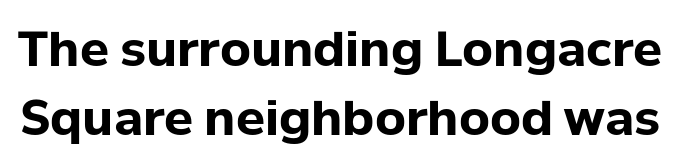
Q: Is the text bold? A: Yes.
Q: Is the text italic (slanted)? A: No, it is upright.
Q: Is the typeface a serif or a sans-serif typeface? A: Sans-serif.
Q: Is the text underlined? A: No.
Q: Is the spacing between letters normal or unusually wide? A: Normal.
Q: Is the spacing between lines tight, normal or loose? A: Normal.
Q: Width (condensed, normal, or wide)? A: Normal.
Q: Stroke contrast? A: Low.
Q: x-height? A: Medium.
Q: Monospaced? A: No.
